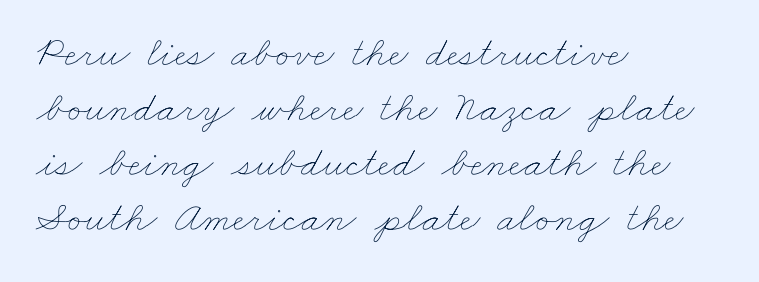
Q: Is the text bold? A: No.
Q: Is the text underlined? A: No.
Q: How is the paragraph aligned? A: Left-aligned.
Q: Is the spacing between letters normal or unusually wide? A: Normal.
Q: Is the spacing between lines tight, normal or loose? A: Normal.
Q: Width (condensed, normal, or wide)? A: Wide.
Q: Stroke contrast? A: Low.
Q: x-height? A: Small.
Q: Monospaced? A: No.
